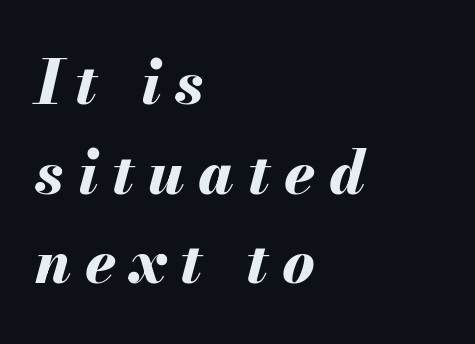
{"italic": "yes", "lean": "right", "slant_degrees": 13, "bold": "yes", "weight": "bold", "width": "normal", "stroke_contrast": "medium", "x_height": "small", "monospaced": "no", "underline": "no", "align": "left", "line_spacing": "normal", "line_spacing_ratio": 1.47, "letter_spacing": "wide", "letter_spacing_em": 0.23, "glyph_px": 61}
